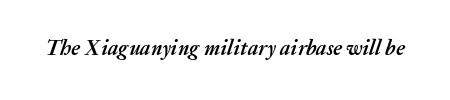
{"italic": "yes", "lean": "right", "slant_degrees": 20, "bold": "yes", "underline": "no", "letter_spacing": "normal", "letter_spacing_em": 0.0, "glyph_px": 21}
